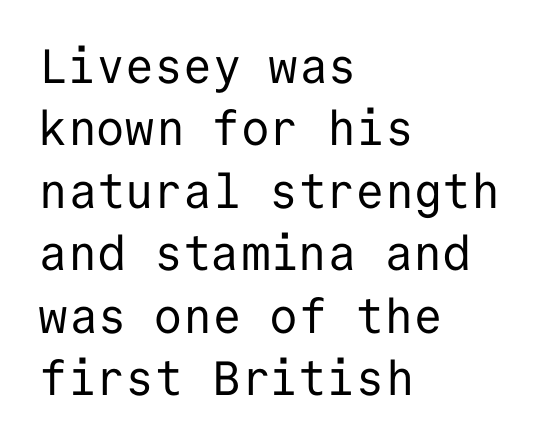
The image shows 48 px regular-weight sans-serif type, upright, monospaced; set left-aligned, normal line spacing (1.3x), normal letter spacing, not underlined; low stroke contrast and a medium x-height.
